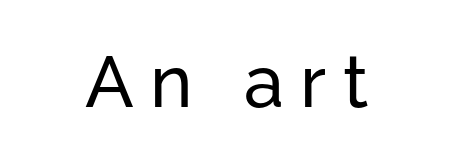
The image shows 72 px sans-serif type, upright; set unusually wide letter spacing (+0.23 em), not underlined; low stroke contrast and a medium x-height.
